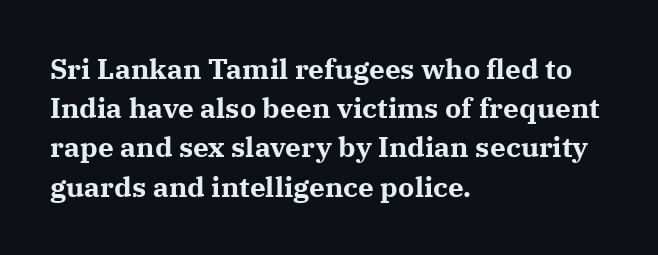
The image shows 28 px bold serif type, upright; set left-aligned, normal line spacing (1.4x), normal letter spacing, not underlined; medium stroke contrast and a medium x-height.
